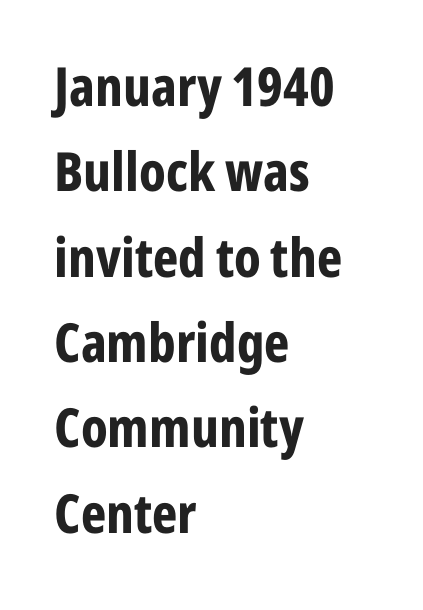
Q: Is the text bold? A: Yes.
Q: Is the text italic (slanted)? A: No, it is upright.
Q: Is the typeface a serif or a sans-serif typeface? A: Sans-serif.
Q: Is the text underlined? A: No.
Q: How is the paragraph aligned? A: Left-aligned.
Q: Is the spacing between letters normal or unusually wide? A: Normal.
Q: Is the spacing between lines tight, normal or loose? A: Normal.
Q: Width (condensed, normal, or wide)? A: Condensed.
Q: Stroke contrast? A: Low.
Q: x-height? A: Medium.
Q: Monospaced? A: No.
